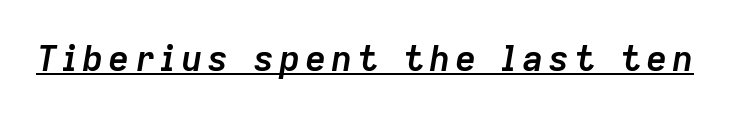
Glance below the letters and you will spot a drawn line. An italicized treatment has been applied to the whole sample. A full-strength bold gives these letters their thick strokes. Each letter keeps its own natural width here, so spacing adapts to shape.
